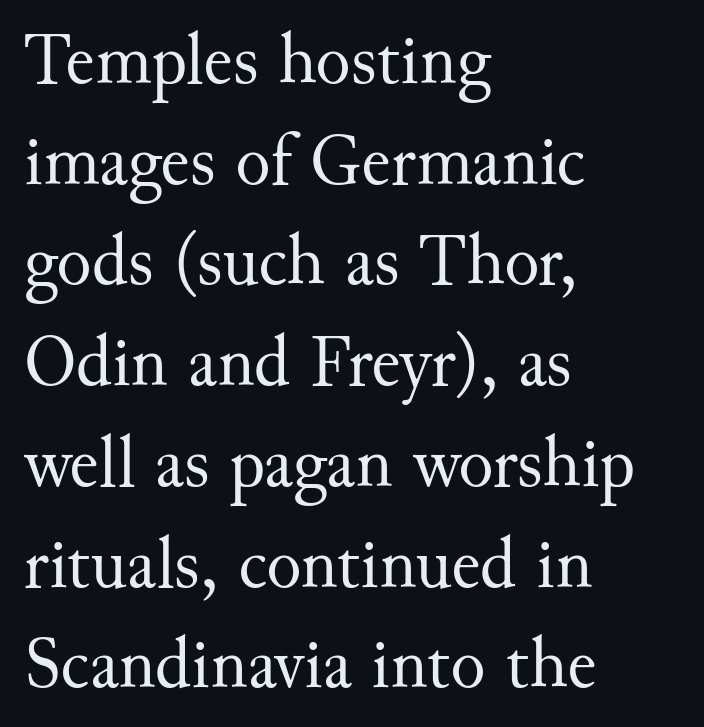
This sample keeps an unexceptional amount of space between lines. The passage shown is not underscored anywhere. Characters follow at the spacing the type designer built in. Spacing verdict: proportional, widths tailored to each character. Is the block centered? No — it sits flush against the left margin. This reads as an unemphasized weight, regular at the heaviest.
